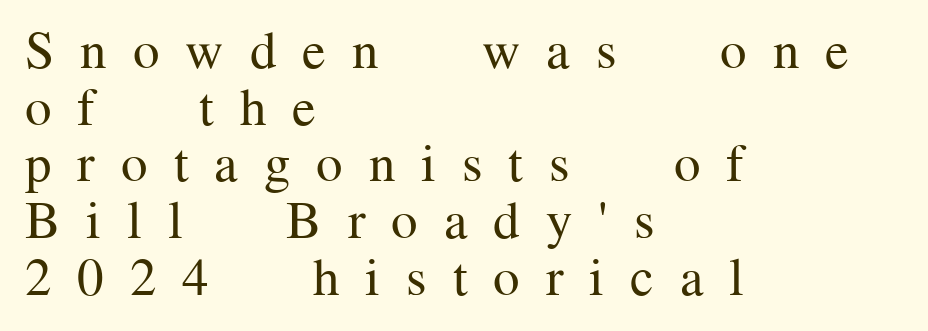
{"serif": "yes", "italic": "no", "bold": "no", "weight": "regular", "width": "normal", "stroke_contrast": "medium", "x_height": "medium", "monospaced": "no", "underline": "no", "align": "left", "line_spacing": "tight", "line_spacing_ratio": 1.07, "letter_spacing": "wide", "letter_spacing_em": 0.49, "glyph_px": 53}
